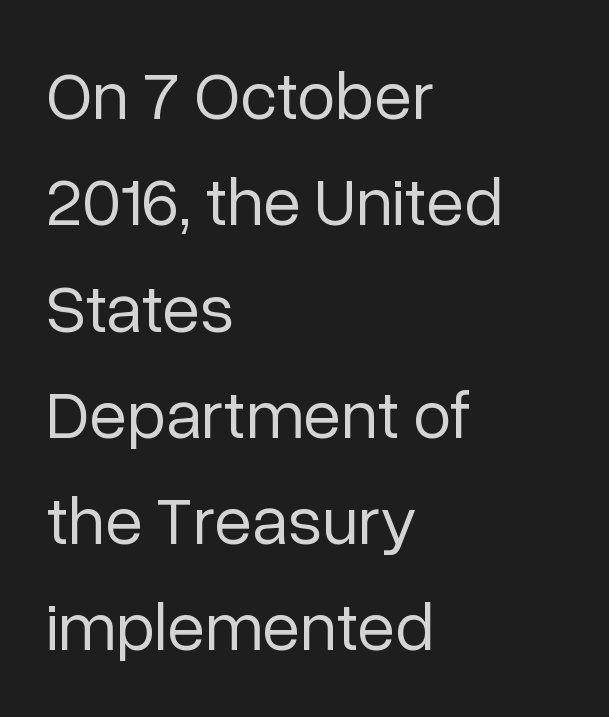
Q: Is the text bold? A: No.
Q: Is the text italic (slanted)? A: No, it is upright.
Q: Is the typeface a serif or a sans-serif typeface? A: Sans-serif.
Q: Is the text underlined? A: No.
Q: How is the paragraph aligned? A: Left-aligned.
Q: Is the spacing between letters normal or unusually wide? A: Normal.
Q: Is the spacing between lines tight, normal or loose? A: Normal.
Q: Width (condensed, normal, or wide)? A: Normal.
Q: Stroke contrast? A: Low.
Q: x-height? A: Medium.
Q: Monospaced? A: No.
